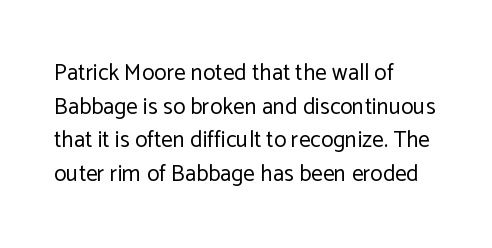
What stands out about the letter spacing? Nothing — it is the standard amount. Type without underlining. You can tell it's not italic because the verticals are truly vertical. Is there much room between lines? A standard amount, neither cramped nor airy.
